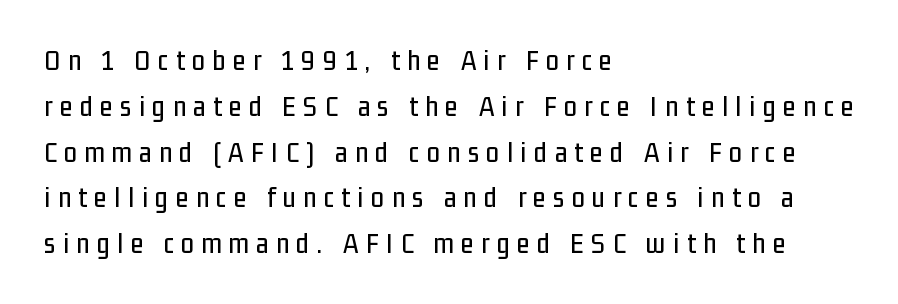
{"serif": "no", "italic": "no", "width": "condensed", "stroke_contrast": "low", "x_height": "medium", "monospaced": "no", "underline": "no", "align": "left", "line_spacing": "normal", "line_spacing_ratio": 1.58, "letter_spacing": "wide", "letter_spacing_em": 0.26, "glyph_px": 29}
